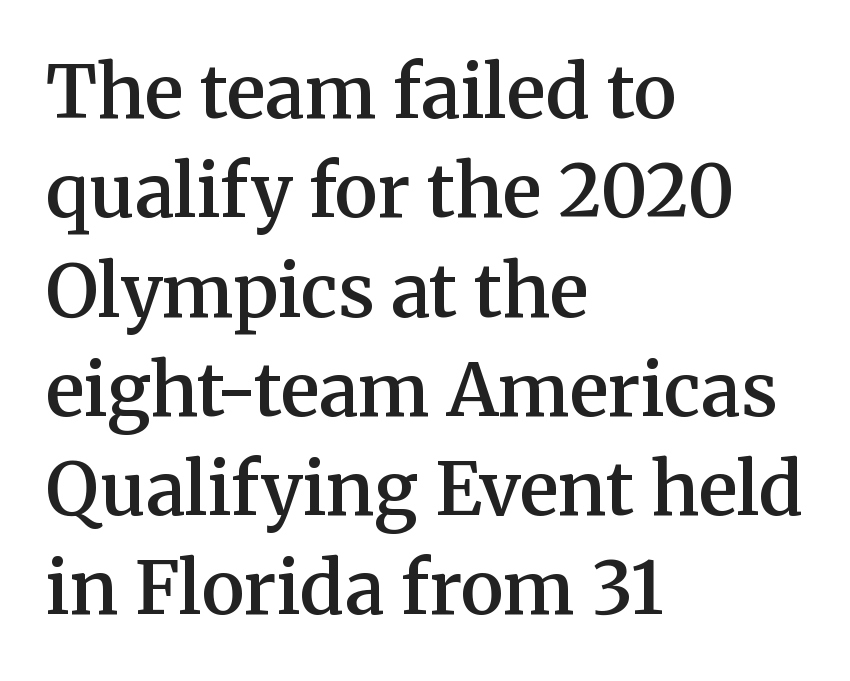
{"serif": "yes", "italic": "no", "bold": "semi", "weight": "semibold", "width": "normal", "stroke_contrast": "medium", "x_height": "medium", "monospaced": "no", "underline": "no", "align": "left", "line_spacing": "normal", "line_spacing_ratio": 1.36, "letter_spacing": "normal", "letter_spacing_em": 0.0, "glyph_px": 73}
